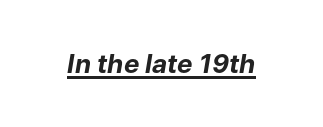
What decoration does the sample have? An underline. Students, note that the glyphs here touch the page at normal intervals. The letters are slanted; this is an italic face. The glyphs have the mass of a bold cut.
